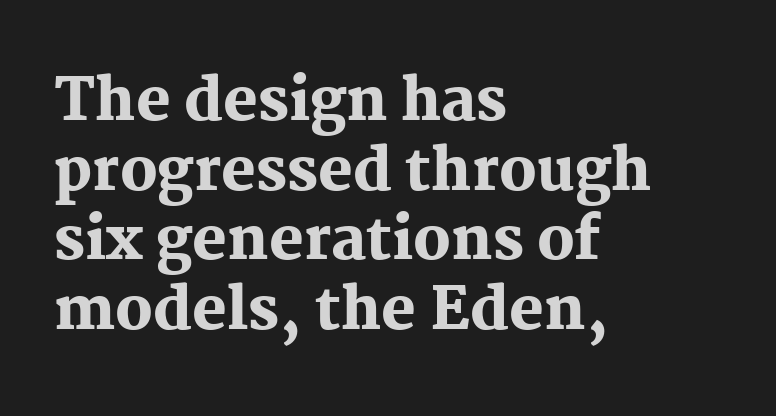
{"serif": "yes", "italic": "no", "bold": "yes", "weight": "heavy", "width": "normal", "stroke_contrast": "medium", "x_height": "medium", "monospaced": "no", "underline": "no", "align": "left", "line_spacing_ratio": 1.2, "letter_spacing": "normal", "letter_spacing_em": 0.0, "glyph_px": 58}
